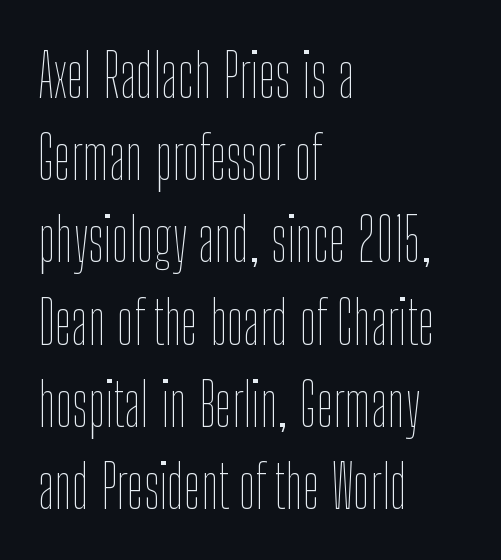
Q: Is the text bold? A: No.
Q: Is the text italic (slanted)? A: No, it is upright.
Q: Is the text underlined? A: No.
Q: How is the paragraph aligned? A: Left-aligned.
Q: Is the spacing between letters normal or unusually wide? A: Normal.
Q: Is the spacing between lines tight, normal or loose? A: Normal.
Q: Width (condensed, normal, or wide)? A: Condensed.
Q: Stroke contrast? A: Low.
Q: x-height? A: Medium.
Q: Monospaced? A: No.
